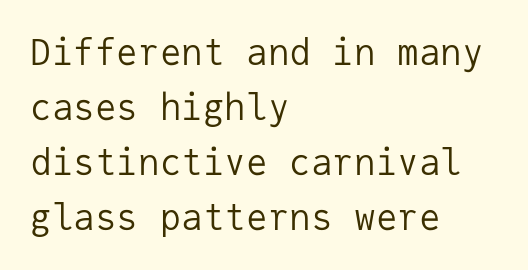
Q: Is the text bold? A: No.
Q: Is the text italic (slanted)? A: No, it is upright.
Q: Is the typeface a serif or a sans-serif typeface? A: Sans-serif.
Q: Is the text underlined? A: No.
Q: How is the paragraph aligned? A: Left-aligned.
Q: Is the spacing between letters normal or unusually wide? A: Normal.
Q: Is the spacing between lines tight, normal or loose? A: Normal.
Q: Width (condensed, normal, or wide)? A: Normal.
Q: Stroke contrast? A: Low.
Q: x-height? A: Medium.
Q: Monospaced? A: Yes.
